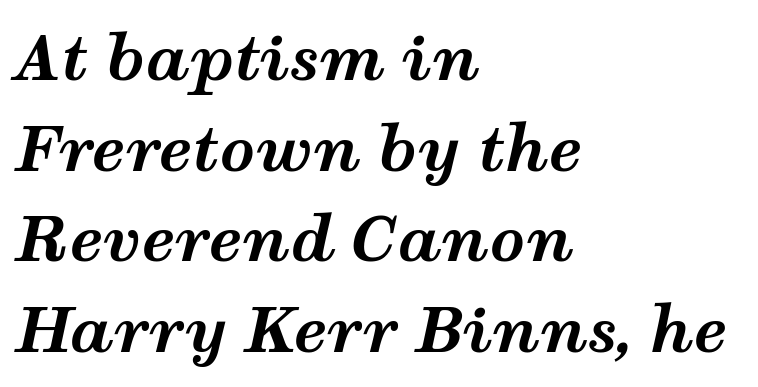
Italic? Definitely — the glyphs are oblique. How are the letters spaced? Ordinarily, with no added tracking. The gap between lines stays unmarked. Leading matches the norm, producing a regular column. Think of a printed novel: that variable character pitch is what you see here.
